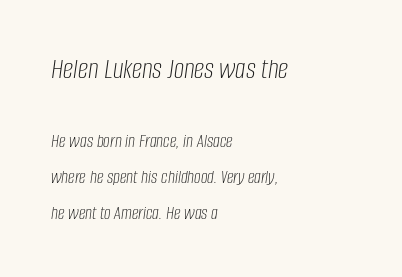
{"italic": "yes", "lean": "right", "slant_degrees": 8, "bold": "no", "weight": "light", "width": "condensed", "stroke_contrast": "low", "x_height": "large", "monospaced": "no", "underline": "no", "align": "left", "line_spacing": "loose", "line_spacing_ratio": 1.9, "letter_spacing": "normal", "letter_spacing_em": 0.0, "larger_block": "first", "size_ratio": 1.53, "glyph_px": 29}
